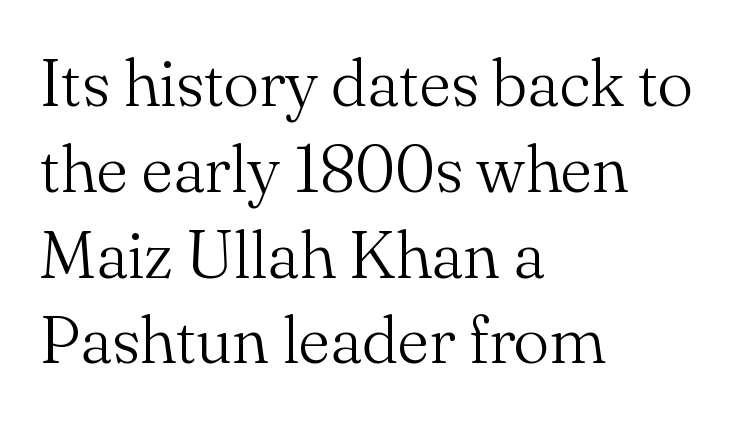
Q: Is the text bold? A: No.
Q: Is the text italic (slanted)? A: No, it is upright.
Q: Is the typeface a serif or a sans-serif typeface? A: Serif.
Q: Is the text underlined? A: No.
Q: How is the paragraph aligned? A: Left-aligned.
Q: Is the spacing between letters normal or unusually wide? A: Normal.
Q: Is the spacing between lines tight, normal or loose? A: Normal.
Q: Width (condensed, normal, or wide)? A: Normal.
Q: Stroke contrast? A: Medium.
Q: x-height? A: Small.
Q: Monospaced? A: No.
